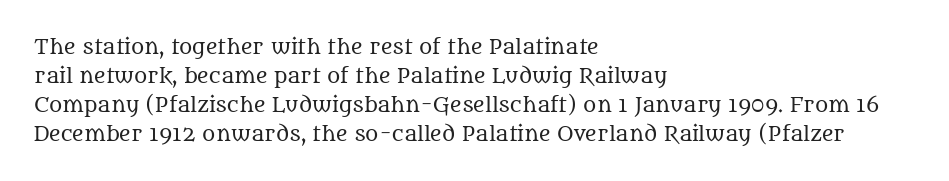
Beneath every word, the page is bare. Stems here are at most as thick as an everyday book face. When letters stand straight like this, we call the style roman or upright. This rendering leaves character spacing at its baseline value. The rendering uses a moderate line-height, typical for paragraphs.
